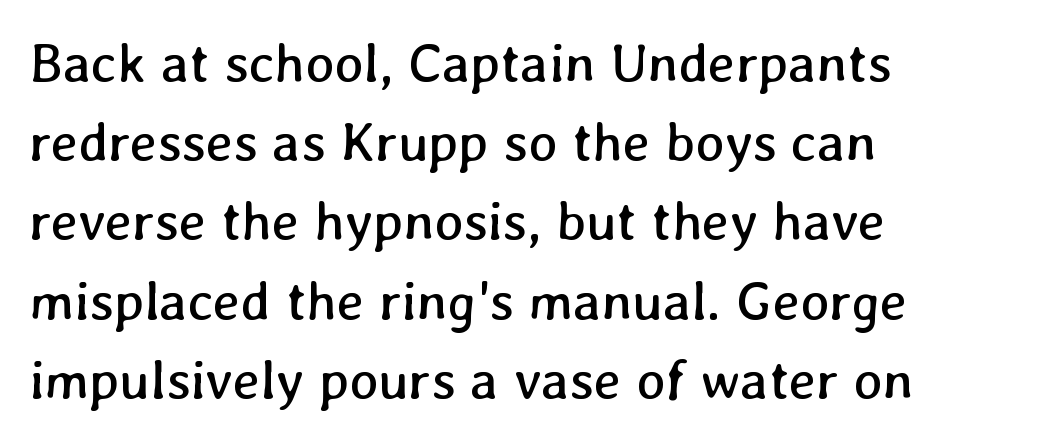
The image shows 55 px regular-weight type; set left-aligned, normal line spacing (1.44x), normal letter spacing, not underlined; low stroke contrast and a medium x-height.
